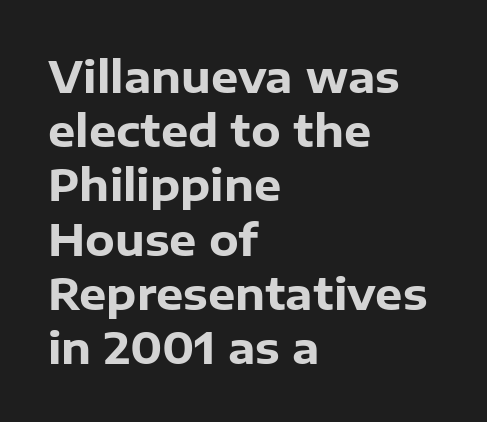
Looks like regular typesetting: each glyph gets only the width it needs. Italic: no, the glyphs are upright roman. Set as a true bold cut, around the 700 mark. Glance below the letters and you will spot only blank space. Whoever set this chose a conventional vertical rhythm. Line starts are locked; line ends wander.
